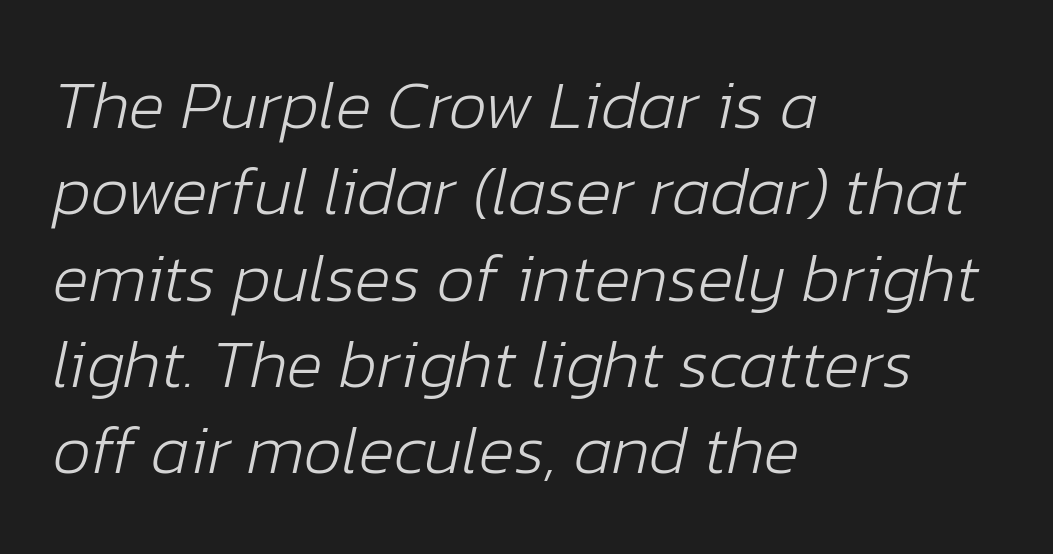
Nobody drew a line under any word here. The setting favours the left margin, as ordinary paragraphs usually do. The axis of the letterforms is tilted away from vertical. This sample has the flowing, uneven cadence of proportional lettering. The rows are spaced the way most documents space them. Look at the tracking — it's just the regular setting, nothing added.
